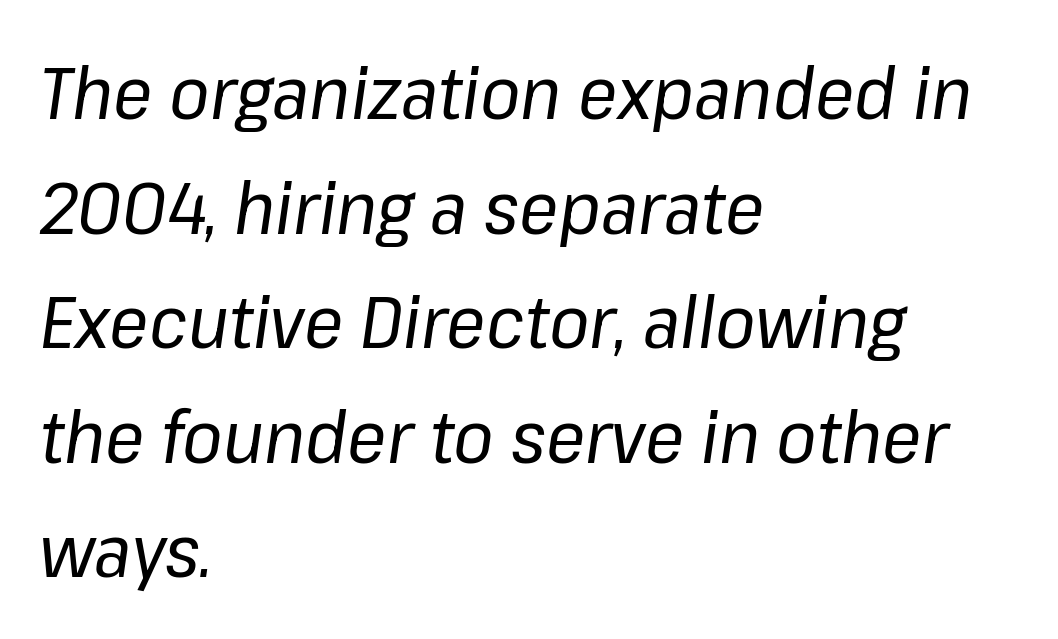
The image shows 73 px regular-weight type, italic (leaning right); set left-aligned, normal line spacing (1.57x), normal letter spacing, not underlined; low stroke contrast and a medium x-height.
